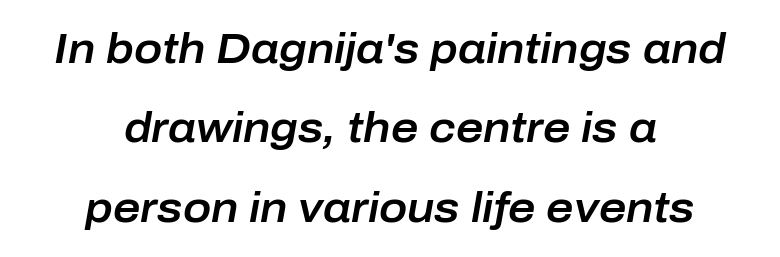
The image shows 42 px text type, italic (leaning right); set centered, line spacing 1.89x, normal letter spacing, not underlined; low stroke contrast and a medium x-height.
